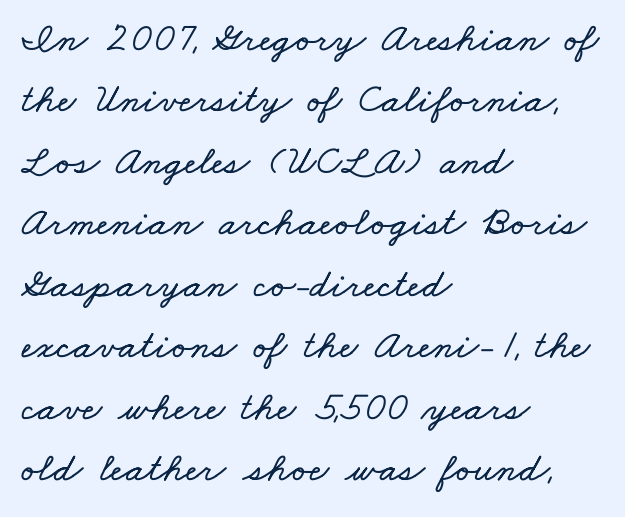
{"width": "wide", "stroke_contrast": "low", "x_height": "small", "monospaced": "no", "underline": "no", "align": "left", "line_spacing": "normal", "line_spacing_ratio": 1.5, "letter_spacing": "normal", "letter_spacing_em": 0.0, "glyph_px": 41}
